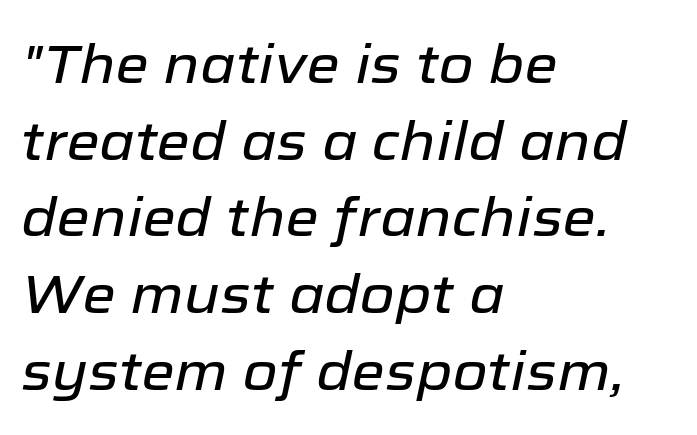
Is the block centered? No — it sits flush against the left margin. Is the letter spacing exaggerated? No — it looks like the ordinary default. In terms of posture, this sample is oblique. Does the leading feel generous? No, just average. The rendering uses natural spacing where letterforms have individual widths. This rendering features lettering with no underline.
